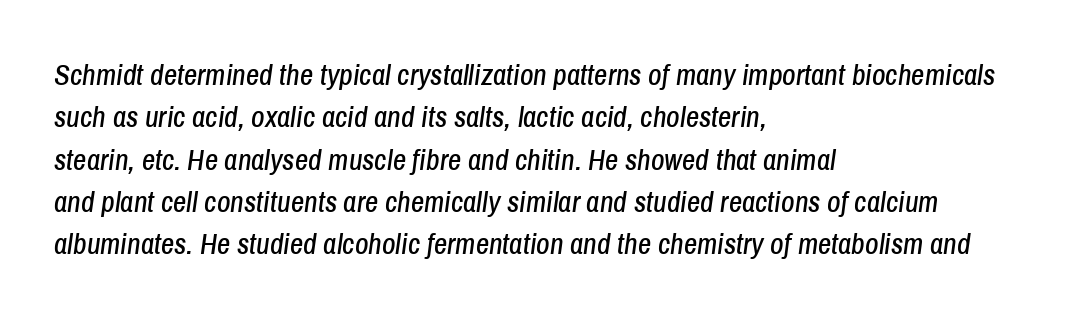
The image shows 29 px condensed type, italic (leaning right); set left-aligned, normal line spacing (1.46x), normal letter spacing, not underlined; low stroke contrast and a medium x-height.
